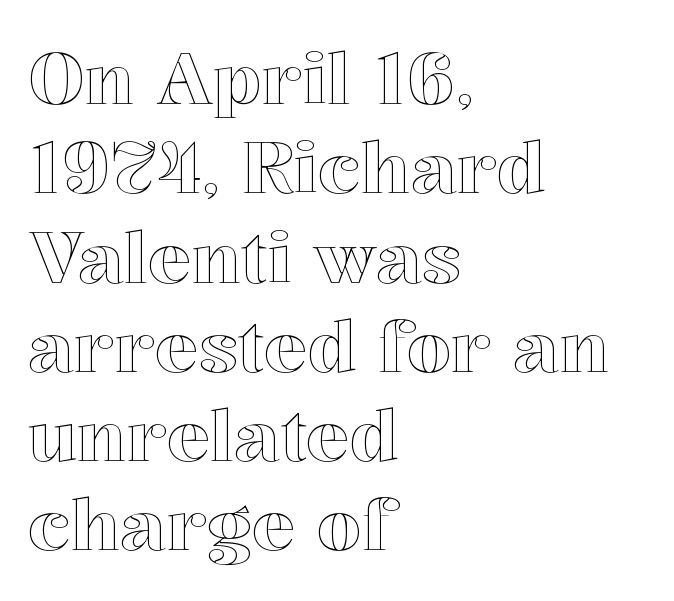
Varying glyph widths throughout — classic text-font behaviour. Beneath every word, the page is bare. Notice how the passage keeps a crisp vertical edge on the left only. This rendering leaves character spacing at its baseline value. This is roman type, the default non-slanted kind.
